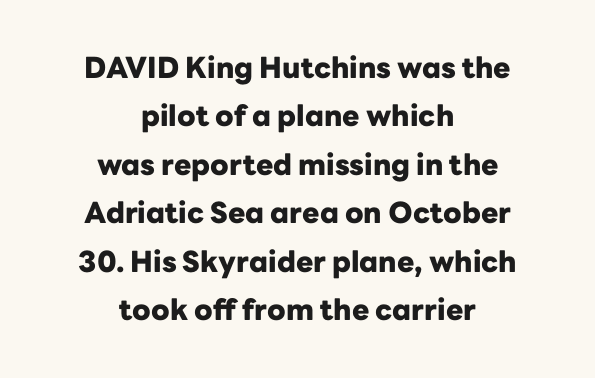
Q: Is the text bold? A: Yes.
Q: Is the text italic (slanted)? A: No, it is upright.
Q: Is the typeface a serif or a sans-serif typeface? A: Sans-serif.
Q: Is the text underlined? A: No.
Q: How is the paragraph aligned? A: Centered.
Q: Is the spacing between letters normal or unusually wide? A: Normal.
Q: Is the spacing between lines tight, normal or loose? A: Normal.
Q: Width (condensed, normal, or wide)? A: Normal.
Q: Stroke contrast? A: Low.
Q: x-height? A: Medium.
Q: Monospaced? A: No.
